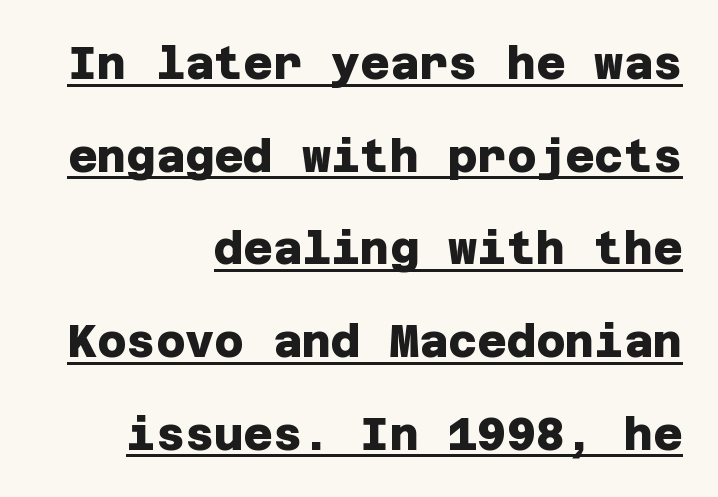
The image shows 45 px heavy sans-serif type; set right-aligned, loose line spacing (2.06x), normal letter spacing, underlined; low stroke contrast and a large x-height.
